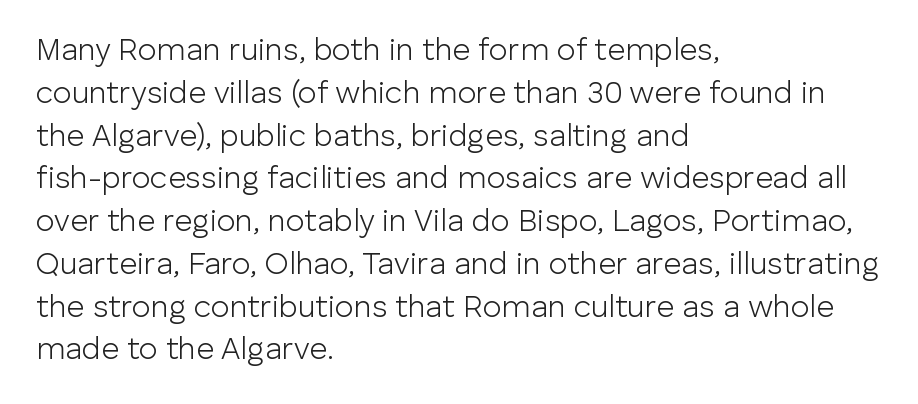
Q: Is the text bold? A: No.
Q: Is the text italic (slanted)? A: No, it is upright.
Q: Is the typeface a serif or a sans-serif typeface? A: Sans-serif.
Q: Is the text underlined? A: No.
Q: How is the paragraph aligned? A: Left-aligned.
Q: Is the spacing between letters normal or unusually wide? A: Normal.
Q: Is the spacing between lines tight, normal or loose? A: Normal.
Q: Width (condensed, normal, or wide)? A: Normal.
Q: Stroke contrast? A: Low.
Q: x-height? A: Medium.
Q: Monospaced? A: No.
